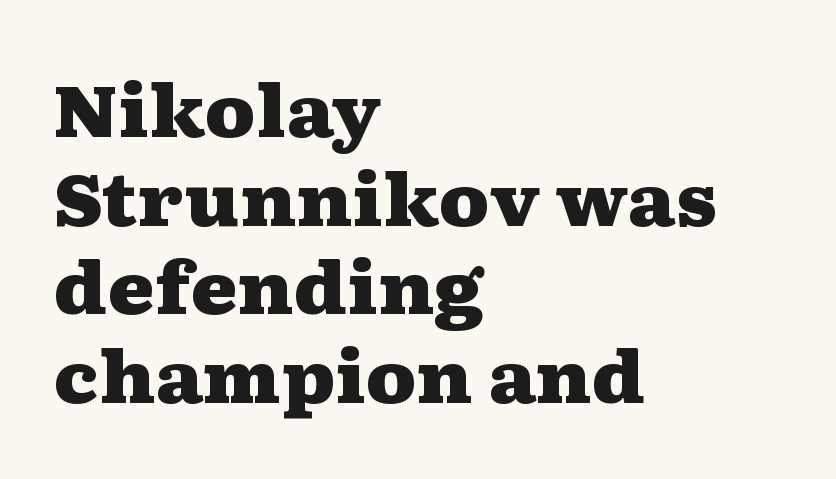
Q: Is the text bold? A: Yes.
Q: Is the text italic (slanted)? A: No, it is upright.
Q: Is the typeface a serif or a sans-serif typeface? A: Serif.
Q: Is the text underlined? A: No.
Q: How is the paragraph aligned? A: Left-aligned.
Q: Is the spacing between letters normal or unusually wide? A: Normal.
Q: Is the spacing between lines tight, normal or loose? A: Normal.
Q: Width (condensed, normal, or wide)? A: Wide.
Q: Stroke contrast? A: Medium.
Q: x-height? A: Medium.
Q: Monospaced? A: No.
